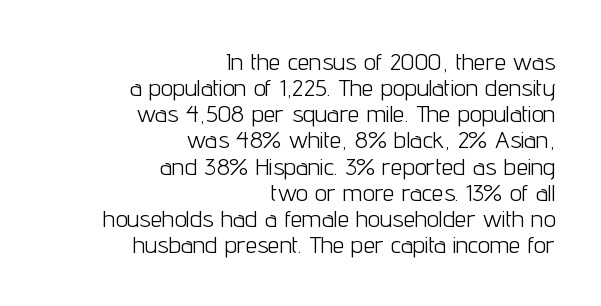
{"italic": "no", "bold": "no", "underline": "no", "align": "right", "line_spacing": "tight", "line_spacing_ratio": 1.09, "letter_spacing": "normal", "letter_spacing_em": 0.0, "glyph_px": 24}
